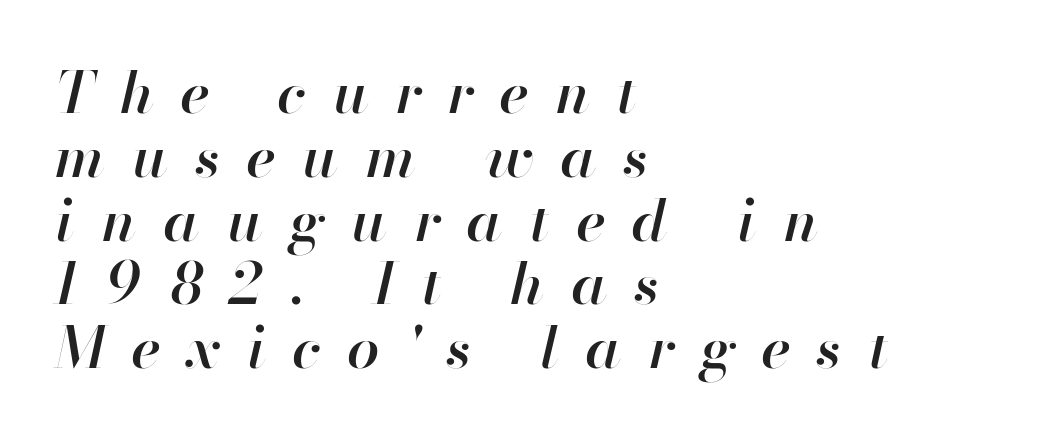
{"italic": "yes", "lean": "right", "slant_degrees": 13, "bold": "semi", "weight": "semibold", "width": "normal", "stroke_contrast": "high", "x_height": "small", "monospaced": "no", "underline": "no", "align": "left", "line_spacing": "tight", "line_spacing_ratio": 1.1, "letter_spacing": "wide", "letter_spacing_em": 0.47, "glyph_px": 58}
